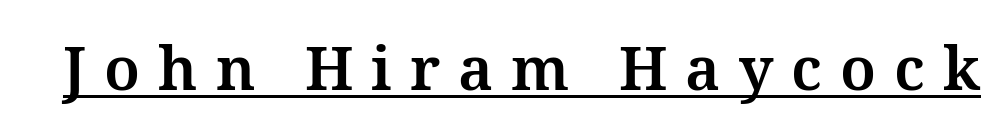
{"italic": "no", "bold": "yes", "weight": "bold", "width": "normal", "stroke_contrast": "medium", "x_height": "medium", "monospaced": "no", "underline": "yes", "letter_spacing": "wide", "letter_spacing_em": 0.3, "glyph_px": 60}
